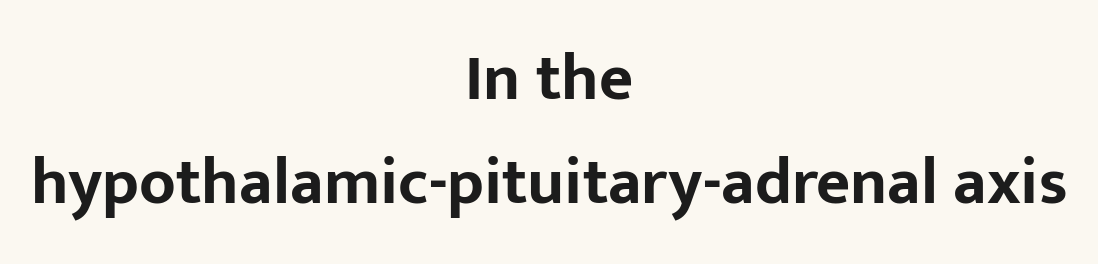
Q: Is the text bold? A: Yes.
Q: Is the text italic (slanted)? A: No, it is upright.
Q: Is the typeface a serif or a sans-serif typeface? A: Sans-serif.
Q: Is the text underlined? A: No.
Q: How is the paragraph aligned? A: Centered.
Q: Is the spacing between letters normal or unusually wide? A: Normal.
Q: Is the spacing between lines tight, normal or loose? A: Normal.
Q: Width (condensed, normal, or wide)? A: Normal.
Q: Stroke contrast? A: Low.
Q: x-height? A: Medium.
Q: Monospaced? A: No.
